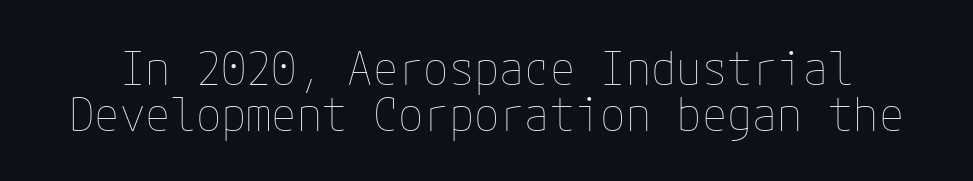
Words float on clear page, feet unadorned. Style check: upright. Inter-character spacing is left at the font's built-in metrics. Line spacing here is tight.
